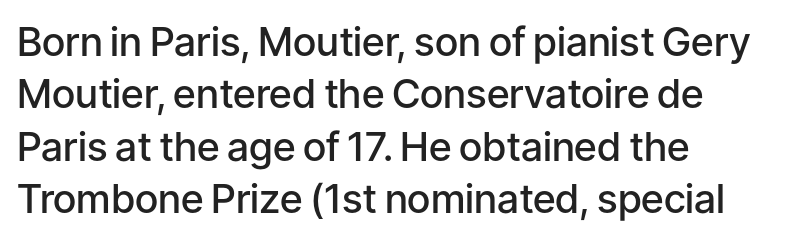
The image shows 40 px semibold sans-serif type, upright; set left-aligned, normal line spacing (1.31x), normal letter spacing, not underlined; low stroke contrast and a medium x-height.
